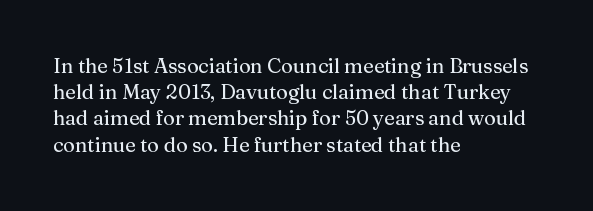
The image shows 20 px text type, upright; set left-aligned, normal line spacing (1.31x), normal letter spacing, not underlined.
